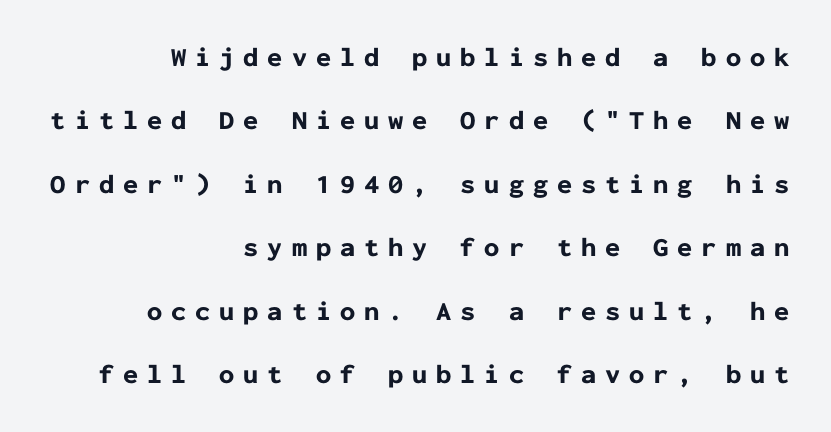
The words here are not underlined. Posture: straight, roman, zero tilt. Line ends are locked; line starts wander. The passage shown is emphatically bold. How would I describe the line gaps? Wide and relaxed.
